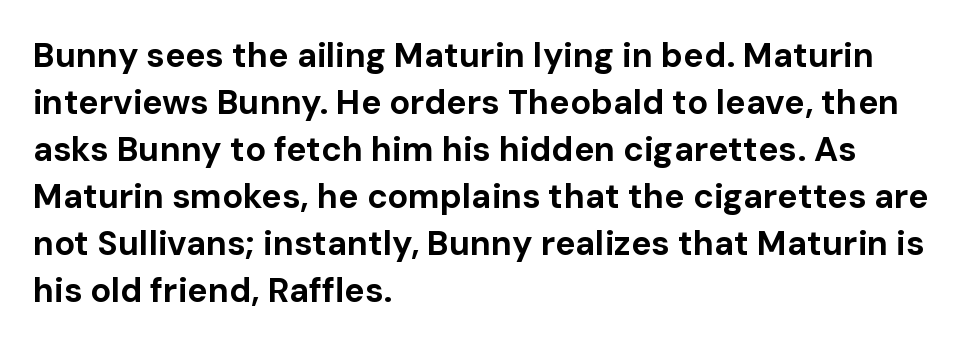
The image shows 34 px bold sans-serif type, upright; set left-aligned, normal line spacing (1.38x), normal letter spacing, not underlined; low stroke contrast and a medium x-height.
